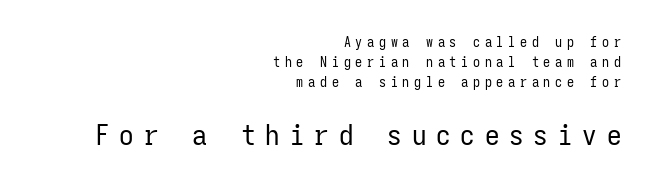
Q: Is the text bold? A: No.
Q: Is the text italic (slanted)? A: No, it is upright.
Q: Is the typeface a serif or a sans-serif typeface? A: Sans-serif.
Q: Is the text underlined? A: No.
Q: How is the paragraph aligned? A: Right-aligned.
Q: Is the spacing between letters normal or unusually wide? A: Unusually wide.
Q: Is the spacing between lines tight, normal or loose? A: Normal.
Q: Which block of text is set in a larger size, the first (top) or the second (bottom)? A: The second (bottom) one.
Q: Width (condensed, normal, or wide)? A: Condensed.
Q: Stroke contrast? A: Low.
Q: x-height? A: Medium.
Q: Monospaced? A: Yes.
